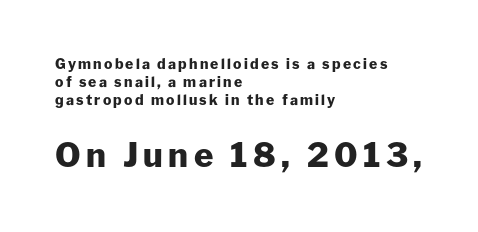
Q: Is the text bold? A: Yes.
Q: Is the text italic (slanted)? A: No, it is upright.
Q: Is the typeface a serif or a sans-serif typeface? A: Sans-serif.
Q: Is the text underlined? A: No.
Q: How is the paragraph aligned? A: Left-aligned.
Q: Is the spacing between lines tight, normal or loose? A: Normal.
Q: Which block of text is set in a larger size, the first (top) or the second (bottom)? A: The second (bottom) one.
Q: Width (condensed, normal, or wide)? A: Normal.
Q: Stroke contrast? A: Low.
Q: x-height? A: Medium.
Q: Monospaced? A: No.
